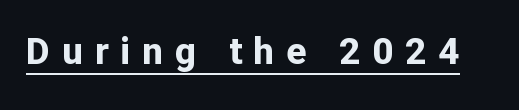
The image shows 37 px bold sans-serif type, upright; set unusually wide letter spacing (+0.32 em), underlined; low stroke contrast and a medium x-height.
